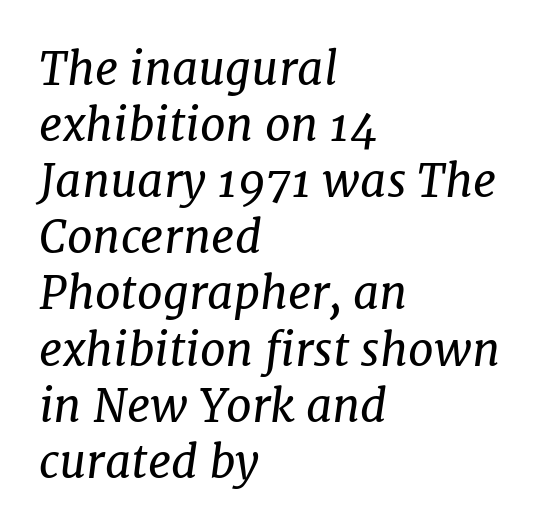
Q: Is the text bold? A: No.
Q: Is the text italic (slanted)? A: Yes, it leans right by about 7 degrees.
Q: Is the typeface a serif or a sans-serif typeface? A: Serif.
Q: Is the text underlined? A: No.
Q: How is the paragraph aligned? A: Left-aligned.
Q: Is the spacing between letters normal or unusually wide? A: Normal.
Q: Width (condensed, normal, or wide)? A: Normal.
Q: Stroke contrast? A: Low.
Q: x-height? A: Medium.
Q: Monospaced? A: No.
